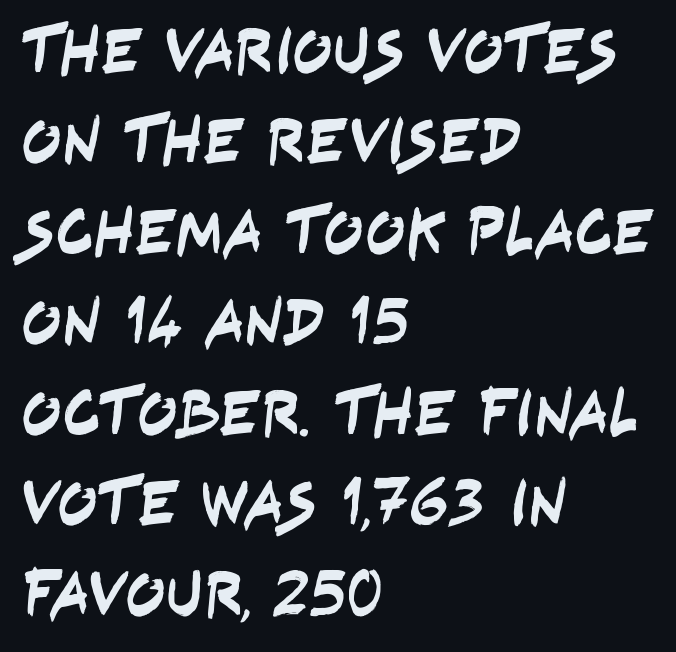
{"serif": "no", "width": "condensed", "stroke_contrast": "low", "x_height": "large", "monospaced": "no", "underline": "no", "align": "left", "line_spacing": "normal", "line_spacing_ratio": 1.37, "letter_spacing": "normal", "letter_spacing_em": 0.0, "glyph_px": 66}
